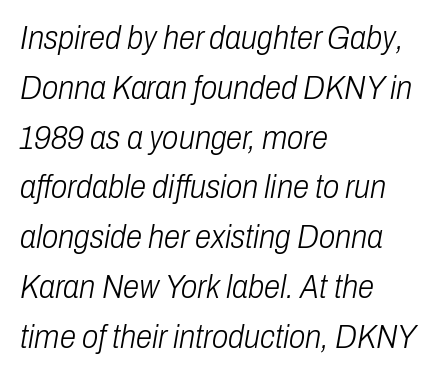
{"italic": "yes", "lean": "right", "slant_degrees": 10, "bold": "no", "weight": "light", "width": "condensed", "stroke_contrast": "low", "x_height": "medium", "monospaced": "no", "underline": "no", "align": "left", "line_spacing": "normal", "line_spacing_ratio": 1.51, "letter_spacing": "normal", "letter_spacing_em": 0.0, "glyph_px": 33}
